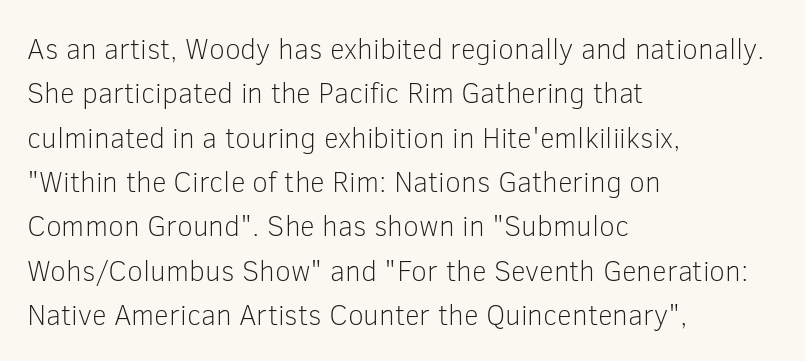
The image shows 29 px light sans-serif type, upright; set left-aligned, normal line spacing (1.53x), normal letter spacing, not underlined; low stroke contrast and a medium x-height.
